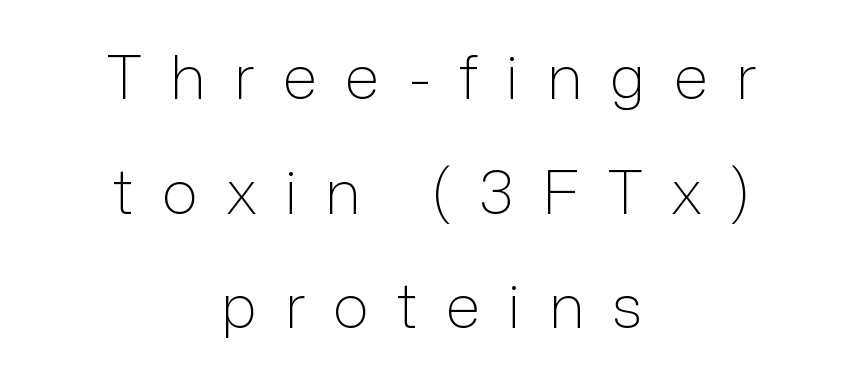
{"serif": "no", "italic": "no", "bold": "no", "weight": "light", "width": "normal", "stroke_contrast": "low", "x_height": "medium", "monospaced": "no", "underline": "no", "align": "center", "line_spacing_ratio": 1.88, "letter_spacing": "wide", "letter_spacing_em": 0.46, "glyph_px": 61}
